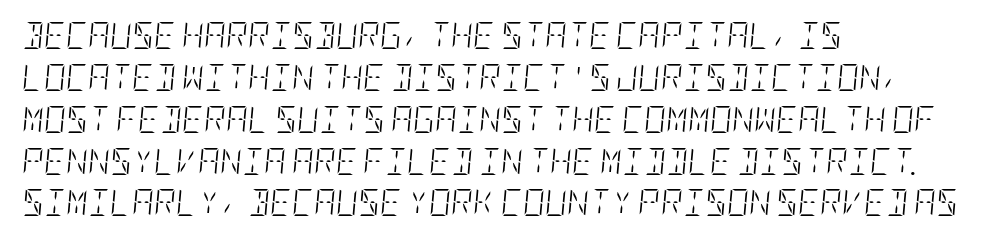
Designer's note — italics engaged. Standard letterfit; no display-style spreading of the glyphs. On a weight scale, this lands at 450 or below. Check the space under the baseline: it is left empty.
